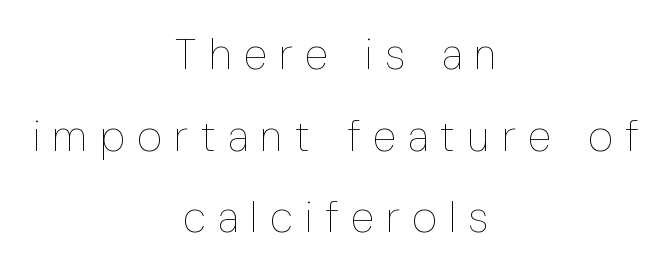
{"italic": "no", "bold": "no", "weight": "thin", "width": "condensed", "stroke_contrast": "low", "x_height": "medium", "monospaced": "no", "underline": "no", "align": "center", "line_spacing": "loose", "line_spacing_ratio": 1.9, "letter_spacing": "wide", "letter_spacing_em": 0.29, "glyph_px": 43}
